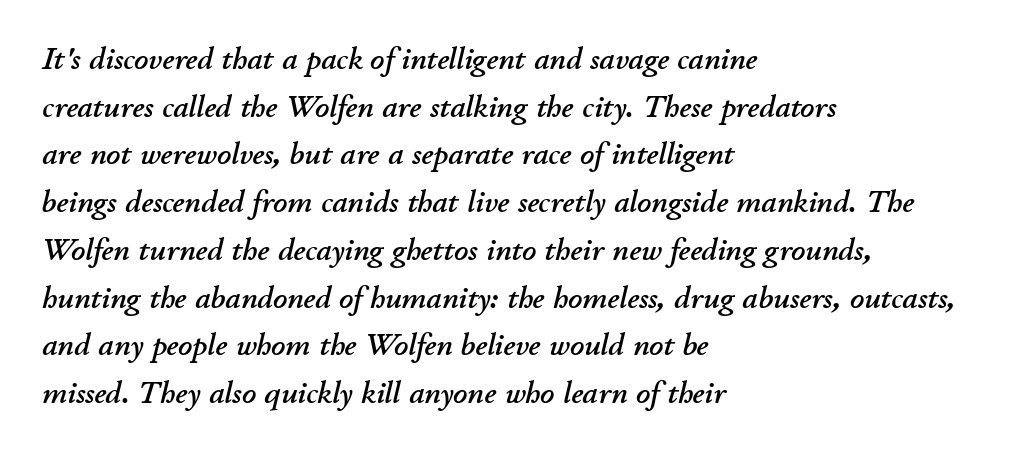
{"italic": "yes", "lean": "right", "slant_degrees": 11, "width": "normal", "stroke_contrast": "low", "x_height": "small", "monospaced": "no", "underline": "no", "align": "left", "line_spacing": "normal", "line_spacing_ratio": 1.54, "letter_spacing": "normal", "letter_spacing_em": 0.0, "glyph_px": 31}
